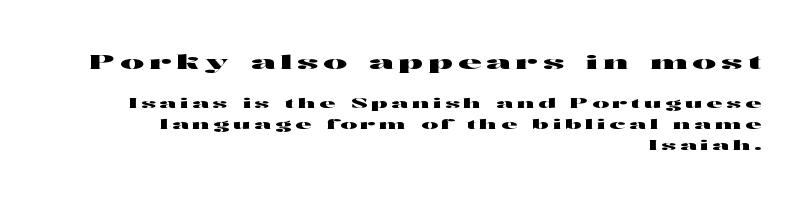
Q: Is the text italic (slanted)? A: No, it is upright.
Q: Is the text underlined? A: No.
Q: How is the paragraph aligned? A: Right-aligned.
Q: Is the spacing between letters normal or unusually wide? A: Unusually wide.
Q: Is the spacing between lines tight, normal or loose? A: Normal.
Q: Which block of text is set in a larger size, the first (top) or the second (bottom)? A: The first (top) one.
